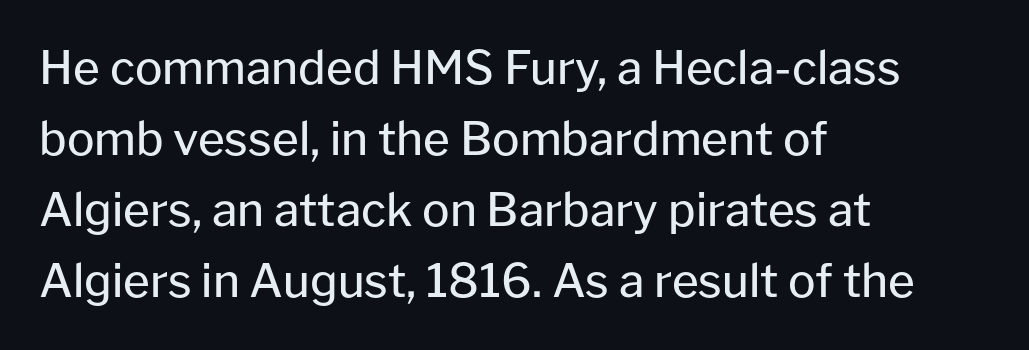
The image shows 46 px regular-weight sans-serif type, upright; set left-aligned, normal line spacing (1.54x), normal letter spacing, not underlined; low stroke contrast and a medium x-height.
